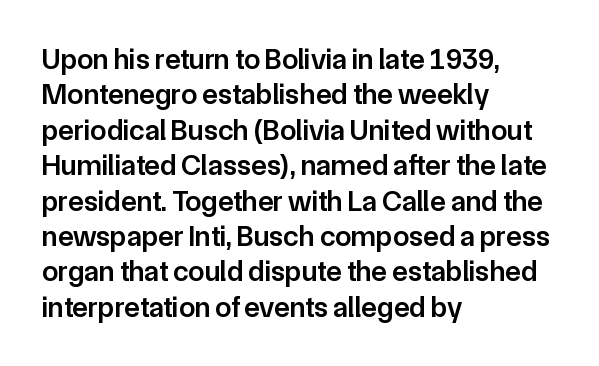
Observe the absence of serifs on each vertical stroke in this sample. The area under the type is left untouched. Compared with typical body copy, the letter spacing here is the same. How heavy is the stroke? Medium-heavy — a semibold, shy of bold.
